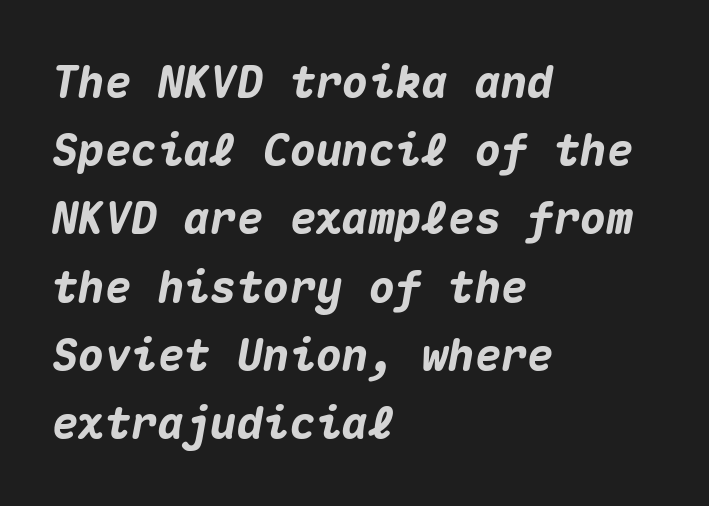
The image shows 44 px heavy type, italic (leaning right), monospaced; set left-aligned, normal line spacing (1.55x), normal letter spacing, not underlined; medium stroke contrast and a medium x-height.
